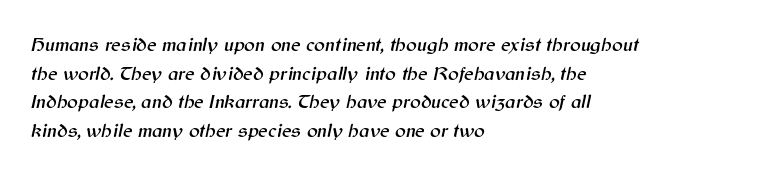
Q: Is the text italic (slanted)? A: Yes, it leans right by about 12 degrees.
Q: Is the text underlined? A: No.
Q: How is the paragraph aligned? A: Left-aligned.
Q: Is the spacing between letters normal or unusually wide? A: Normal.
Q: Is the spacing between lines tight, normal or loose? A: Normal.
